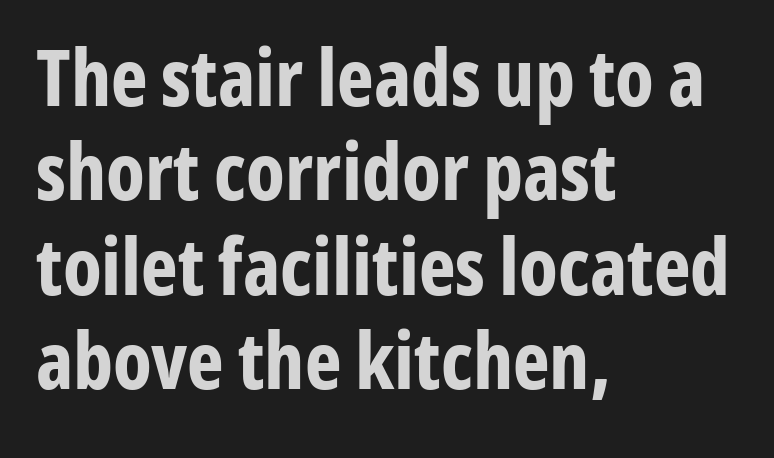
The image shows 78 px bold, condensed sans-serif type, upright; set left-aligned, line spacing 1.21x, normal letter spacing, not underlined; low stroke contrast and a medium x-height.
